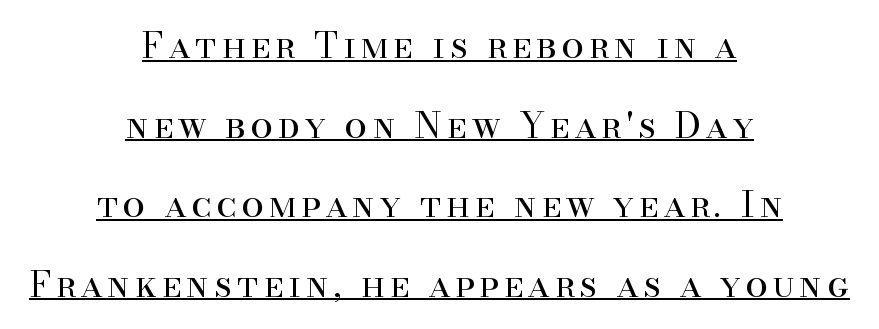
Q: Is the text bold? A: No.
Q: Is the text italic (slanted)? A: No, it is upright.
Q: Is the typeface a serif or a sans-serif typeface? A: Serif.
Q: Is the text underlined? A: Yes.
Q: How is the paragraph aligned? A: Centered.
Q: Is the spacing between lines tight, normal or loose? A: Loose.
Q: Width (condensed, normal, or wide)? A: Normal.
Q: Stroke contrast? A: High.
Q: x-height? A: Small.
Q: Monospaced? A: No.
